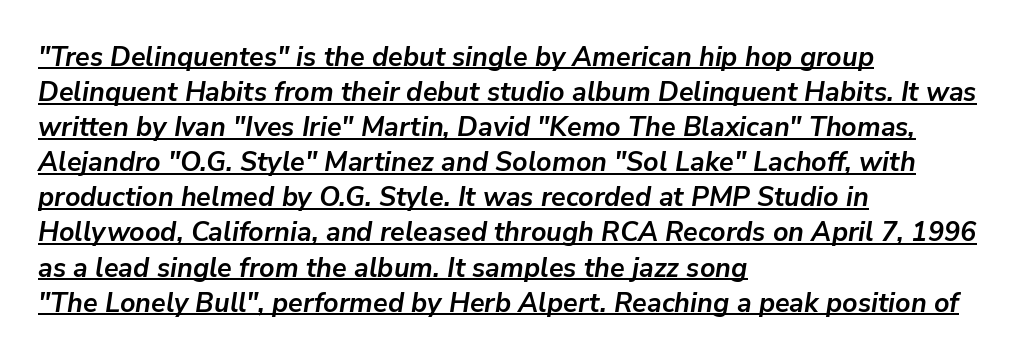
The image shows 27 px bold type, italic (leaning right); set left-aligned, normal line spacing (1.3x), normal letter spacing, underlined.
